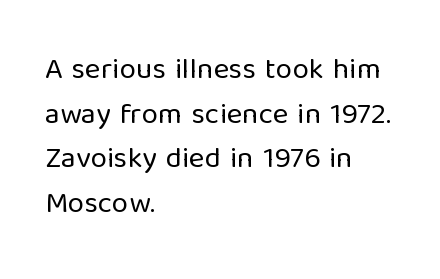
Q: Is the text bold? A: No.
Q: Is the text italic (slanted)? A: No, it is upright.
Q: Is the typeface a serif or a sans-serif typeface? A: Sans-serif.
Q: Is the text underlined? A: No.
Q: How is the paragraph aligned? A: Left-aligned.
Q: Is the spacing between letters normal or unusually wide? A: Normal.
Q: Is the spacing between lines tight, normal or loose? A: Normal.
Q: Width (condensed, normal, or wide)? A: Normal.
Q: Stroke contrast? A: Low.
Q: x-height? A: Medium.
Q: Monospaced? A: No.
